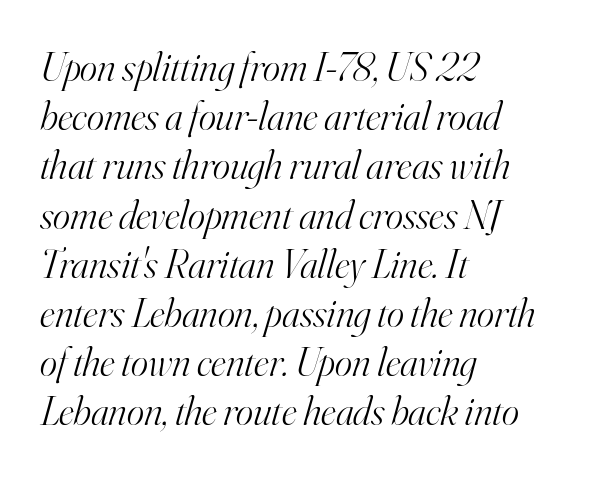
{"serif": "yes", "italic": "yes", "lean": "right", "slant_degrees": 16, "bold": "no", "weight": "light", "width": "normal", "stroke_contrast": "high", "x_height": "small", "monospaced": "no", "underline": "no", "align": "left", "line_spacing_ratio": 1.2, "letter_spacing": "normal", "letter_spacing_em": 0.0, "glyph_px": 41}
